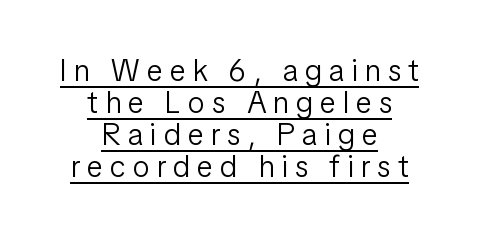
{"serif": "no", "italic": "no", "bold": "no", "weight": "light", "width": "condensed", "stroke_contrast": "low", "x_height": "medium", "monospaced": "no", "underline": "yes", "align": "center", "line_spacing": "tight", "line_spacing_ratio": 1.07, "letter_spacing": "wide", "letter_spacing_em": 0.25, "glyph_px": 30}
